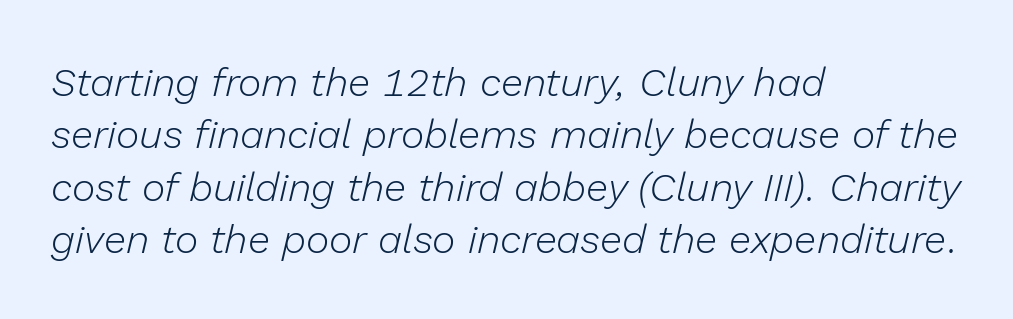
Q: Is the text bold? A: No.
Q: Is the text italic (slanted)? A: Yes, it leans right by about 13 degrees.
Q: Is the text underlined? A: No.
Q: How is the paragraph aligned? A: Left-aligned.
Q: Is the spacing between letters normal or unusually wide? A: Normal.
Q: Is the spacing between lines tight, normal or loose? A: Normal.
Q: Width (condensed, normal, or wide)? A: Normal.
Q: Stroke contrast? A: Low.
Q: x-height? A: Medium.
Q: Monospaced? A: No.
